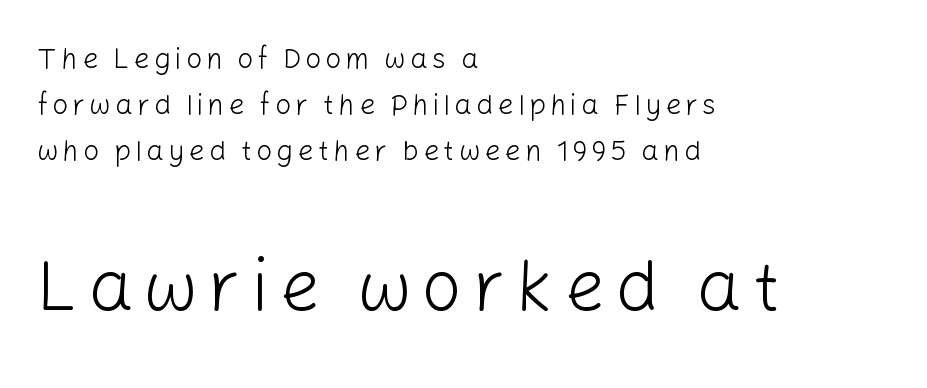
No letter is thick-stroked: the sample isn't bold. The rendering uses natural spacing where letterforms have individual widths. Short and long lines alike share a common starting point at left. Words float on clear page, feet unadorned. The rendering uses a moderate line-height, typical for paragraphs.
